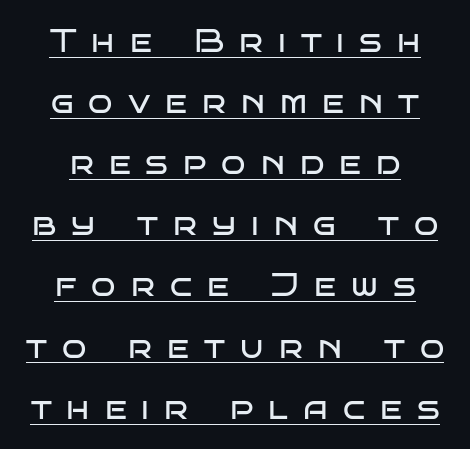
{"serif": "no", "italic": "no", "bold": "no", "weight": "regular", "width": "wide", "stroke_contrast": "low", "x_height": "large", "monospaced": "no", "underline": "yes", "align": "center", "line_spacing": "loose", "line_spacing_ratio": 1.91, "letter_spacing": "wide", "letter_spacing_em": 0.47, "glyph_px": 32}
